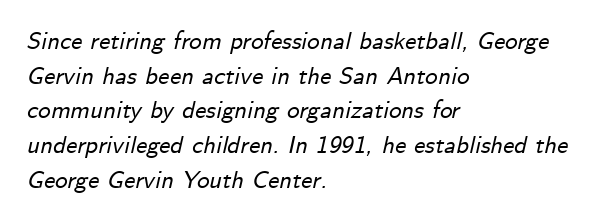
Q: Is the text italic (slanted)? A: Yes, it leans right by about 12 degrees.
Q: Is the text underlined? A: No.
Q: How is the paragraph aligned? A: Left-aligned.
Q: Is the spacing between letters normal or unusually wide? A: Normal.
Q: Is the spacing between lines tight, normal or loose? A: Normal.
